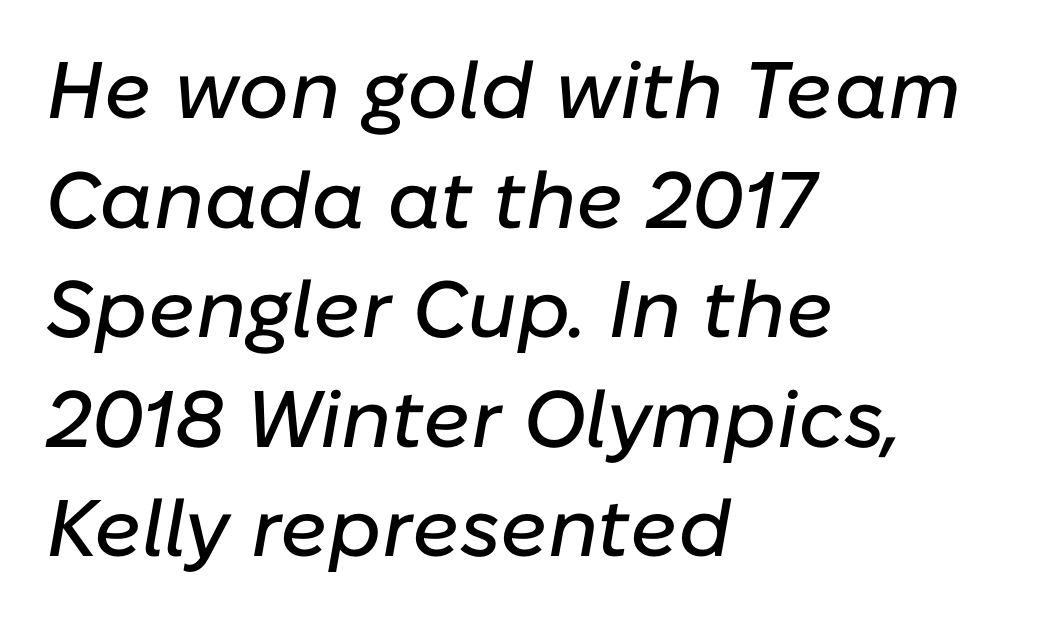
Q: Is the text italic (slanted)? A: Yes, it leans right by about 10 degrees.
Q: Is the text underlined? A: No.
Q: How is the paragraph aligned? A: Left-aligned.
Q: Is the spacing between letters normal or unusually wide? A: Normal.
Q: Is the spacing between lines tight, normal or loose? A: Normal.
Q: Width (condensed, normal, or wide)? A: Normal.
Q: Stroke contrast? A: Low.
Q: x-height? A: Medium.
Q: Monospaced? A: No.
